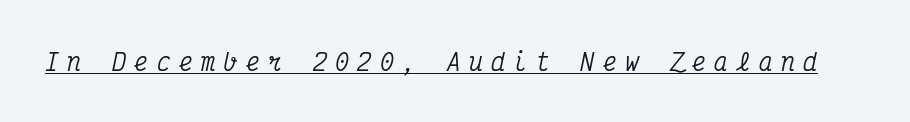
{"italic": "yes", "lean": "right", "slant_degrees": 12, "underline": "yes", "letter_spacing": "wide", "letter_spacing_em": 0.37, "glyph_px": 23}
